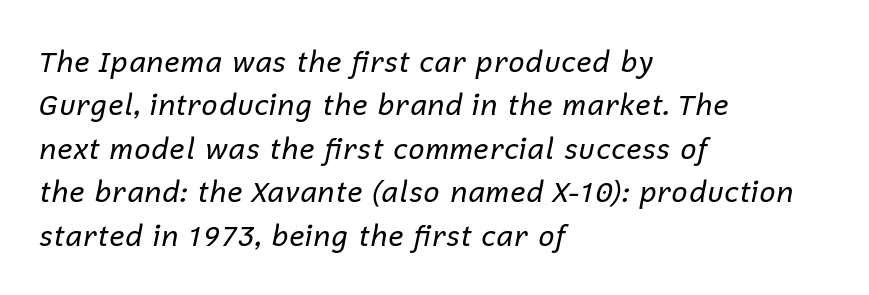
{"italic": "yes", "lean": "right", "slant_degrees": 12, "bold": "no", "weight": "regular", "width": "normal", "stroke_contrast": "low", "x_height": "medium", "monospaced": "no", "underline": "no", "align": "left", "line_spacing": "normal", "line_spacing_ratio": 1.5, "letter_spacing": "normal", "letter_spacing_em": 0.0, "glyph_px": 29}
